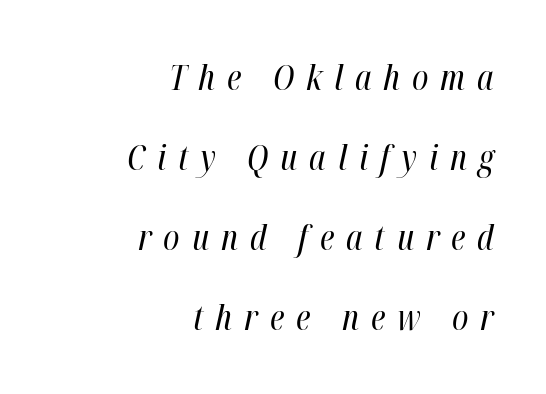
The image shows 35 px regular-weight, condensed type, italic (leaning right); set right-aligned, loose line spacing (2.29x), unusually wide letter spacing (+0.34 em), not underlined; high stroke contrast and a medium x-height.
